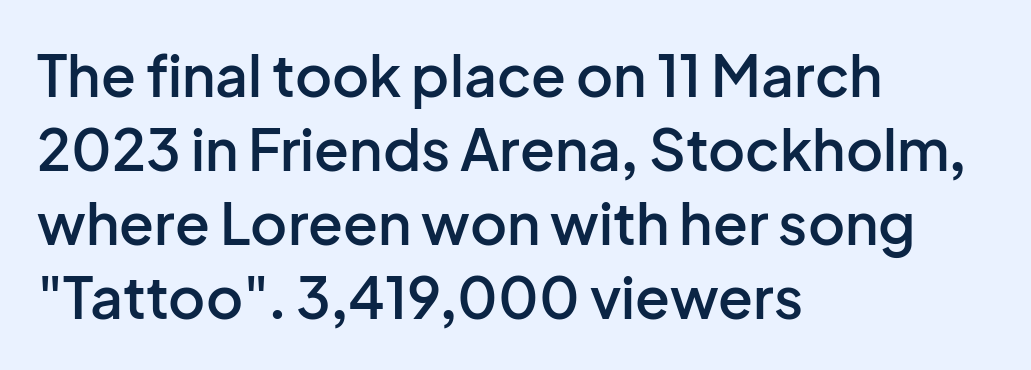
Q: Is the text bold? A: Semi-bold.
Q: Is the text italic (slanted)? A: No, it is upright.
Q: Is the typeface a serif or a sans-serif typeface? A: Sans-serif.
Q: Is the text underlined? A: No.
Q: How is the paragraph aligned? A: Left-aligned.
Q: Is the spacing between letters normal or unusually wide? A: Normal.
Q: Is the spacing between lines tight, normal or loose? A: Normal.
Q: Width (condensed, normal, or wide)? A: Normal.
Q: Stroke contrast? A: Low.
Q: x-height? A: Medium.
Q: Monospaced? A: No.
